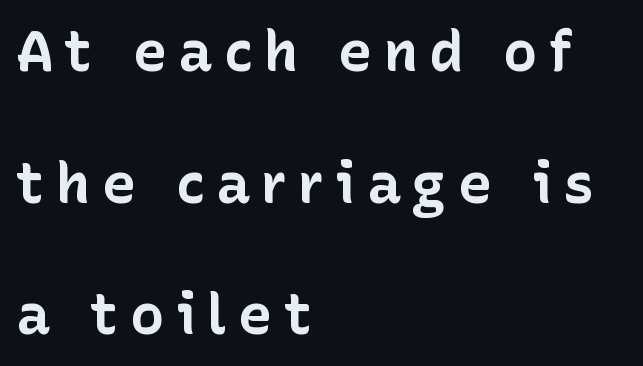
Serif or sans? Sans — the stroke terminals are bare. In terms of letterspacing, this is a distinctly airy, spread setting. Horizontal bands of white between lines are thick stripes. The lines are quadded left. Rendered with straight, roman letterforms.
